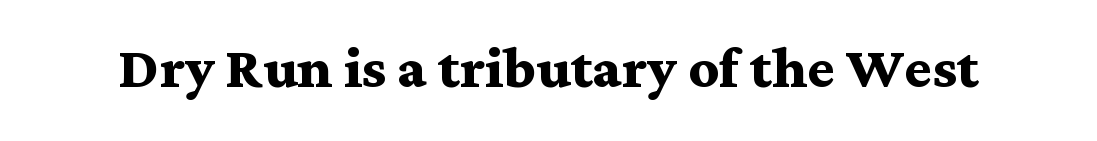
The image shows 74 px semibold, wide serif type, upright; set normal letter spacing, not underlined; medium stroke contrast and a medium x-height.
